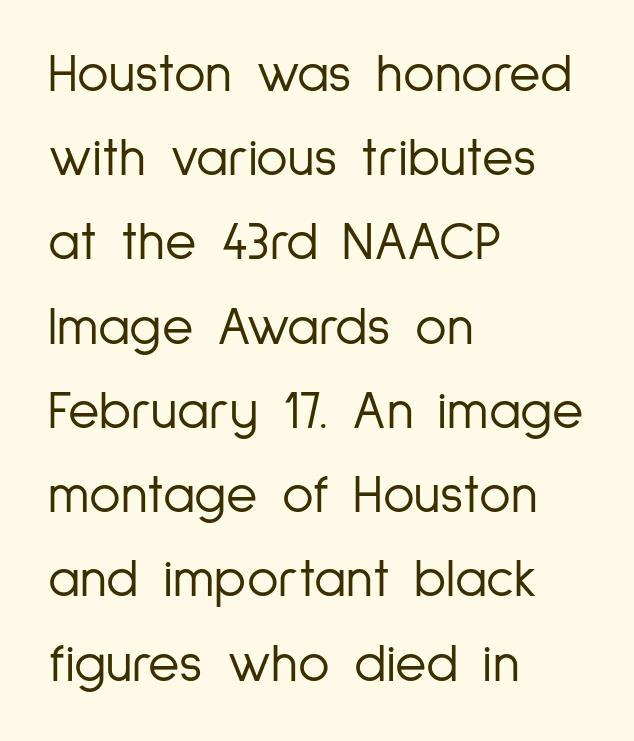
{"serif": "no", "italic": "no", "bold": "no", "weight": "light", "width": "condensed", "stroke_contrast": "low", "x_height": "medium", "monospaced": "no", "underline": "no", "align": "left", "line_spacing": "normal", "line_spacing_ratio": 1.56, "letter_spacing": "normal", "letter_spacing_em": 0.0, "glyph_px": 54}
